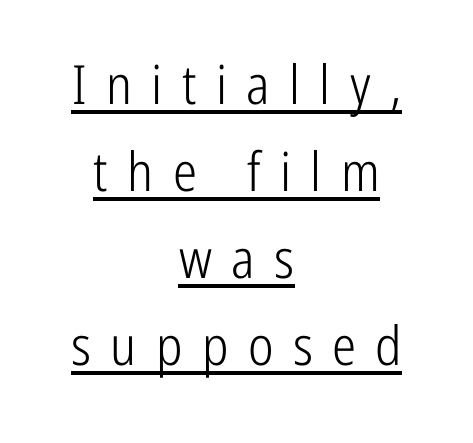
Q: Is the text bold? A: No.
Q: Is the text italic (slanted)? A: No, it is upright.
Q: Is the typeface a serif or a sans-serif typeface? A: Sans-serif.
Q: Is the text underlined? A: Yes.
Q: How is the paragraph aligned? A: Centered.
Q: Is the spacing between letters normal or unusually wide? A: Unusually wide.
Q: Is the spacing between lines tight, normal or loose? A: Normal.
Q: Width (condensed, normal, or wide)? A: Condensed.
Q: Stroke contrast? A: Low.
Q: x-height? A: Medium.
Q: Monospaced? A: No.
